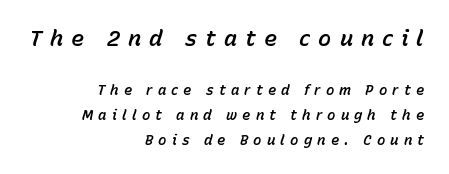
The image shows 22 px text type, italic (leaning right); set right-aligned, line spacing 1.76x, unusually wide letter spacing (+0.36 em), not underlined; the first (top) block is 1.57x larger.
